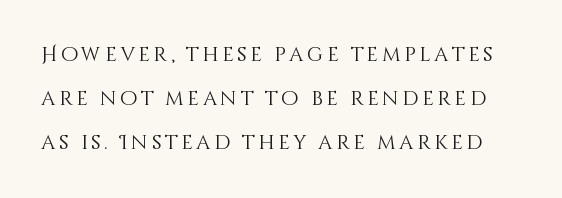
The image shows 20 px text type, upright; set loose line spacing (2.2x), not underlined.
